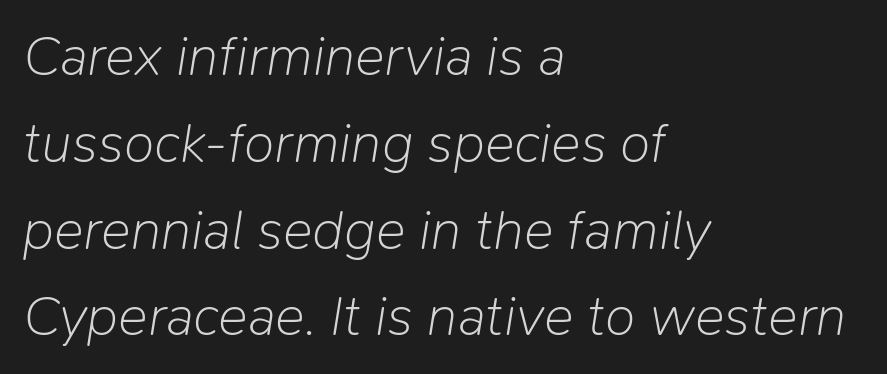
Q: Is the text bold? A: No.
Q: Is the text italic (slanted)? A: Yes, it leans right by about 9 degrees.
Q: Is the text underlined? A: No.
Q: How is the paragraph aligned? A: Left-aligned.
Q: Is the spacing between letters normal or unusually wide? A: Normal.
Q: Is the spacing between lines tight, normal or loose? A: Normal.
Q: Width (condensed, normal, or wide)? A: Normal.
Q: Stroke contrast? A: Low.
Q: x-height? A: Medium.
Q: Monospaced? A: No.
